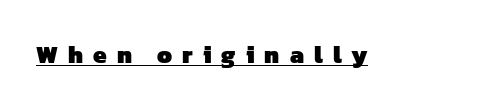
The image shows 24 px bold type; set unusually wide letter spacing (+0.42 em), underlined.
